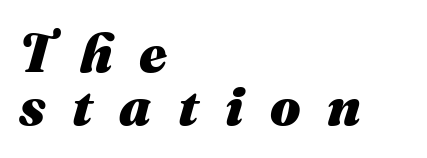
A classic flush-left, rag-right setting is used for this passage. The axis of the letterforms is tilted away from vertical. Spacing verdict: proportional, widths tailored to each character. The letters are bold, with thick, heavy strokes. Honestly, there is no underline to notice here at all. How are the letters spaced? Widely, with obvious added tracking.
